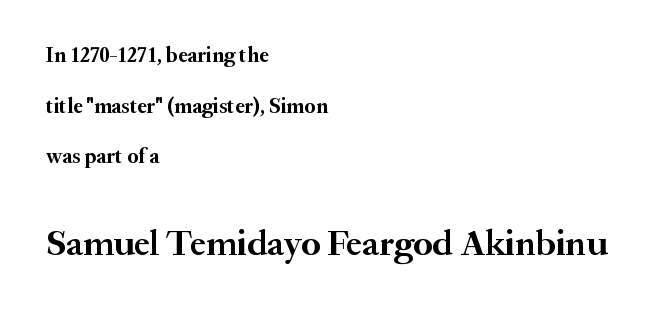
Q: Is the text bold? A: Yes.
Q: Is the text italic (slanted)? A: No, it is upright.
Q: Is the typeface a serif or a sans-serif typeface? A: Serif.
Q: Is the text underlined? A: No.
Q: How is the paragraph aligned? A: Left-aligned.
Q: Is the spacing between letters normal or unusually wide? A: Normal.
Q: Is the spacing between lines tight, normal or loose? A: Loose.
Q: Which block of text is set in a larger size, the first (top) or the second (bottom)? A: The second (bottom) one.
Q: Width (condensed, normal, or wide)? A: Normal.
Q: Stroke contrast? A: Medium.
Q: x-height? A: Small.
Q: Monospaced? A: No.
